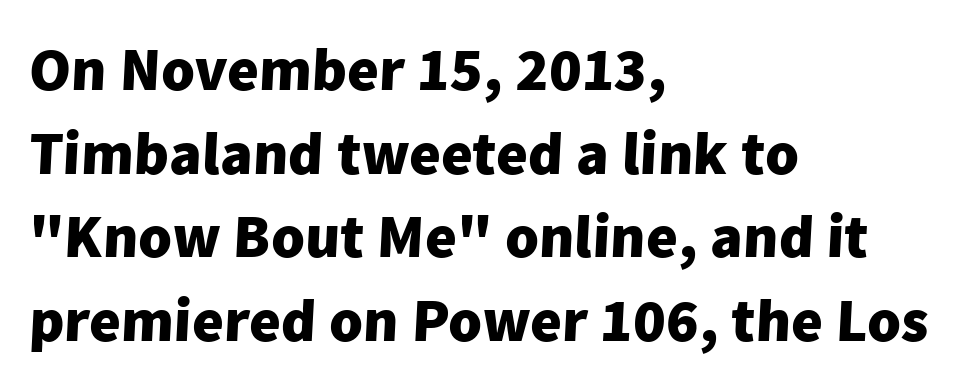
{"serif": "no", "bold": "yes", "weight": "heavy", "width": "normal", "stroke_contrast": "low", "x_height": "medium", "monospaced": "no", "underline": "no", "align": "left", "line_spacing": "normal", "line_spacing_ratio": 1.37, "letter_spacing": "normal", "letter_spacing_em": 0.0, "glyph_px": 61}
